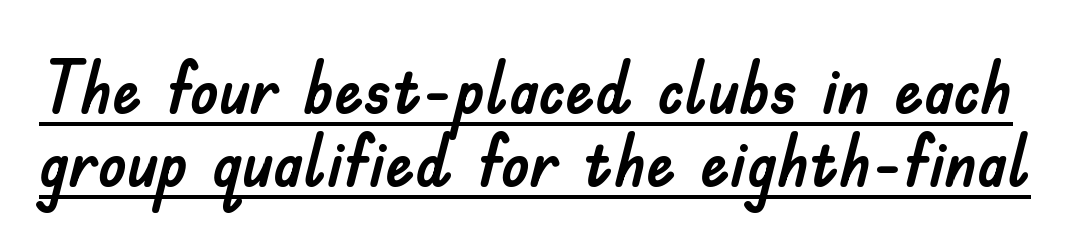
The image shows 73 px sans-serif type; set tight line spacing (1.0x), normal letter spacing, underlined; low stroke contrast and a small x-height.
